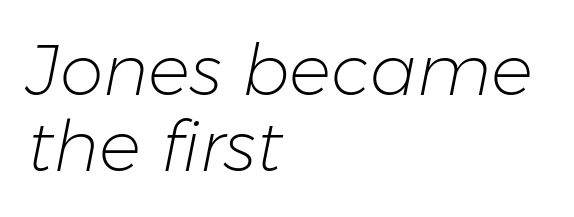
{"italic": "yes", "lean": "right", "slant_degrees": 11, "bold": "no", "weight": "light", "width": "normal", "stroke_contrast": "low", "x_height": "medium", "monospaced": "no", "underline": "no", "align": "left", "line_spacing": "tight", "line_spacing_ratio": 1.09, "letter_spacing": "normal", "letter_spacing_em": 0.0, "glyph_px": 70}
